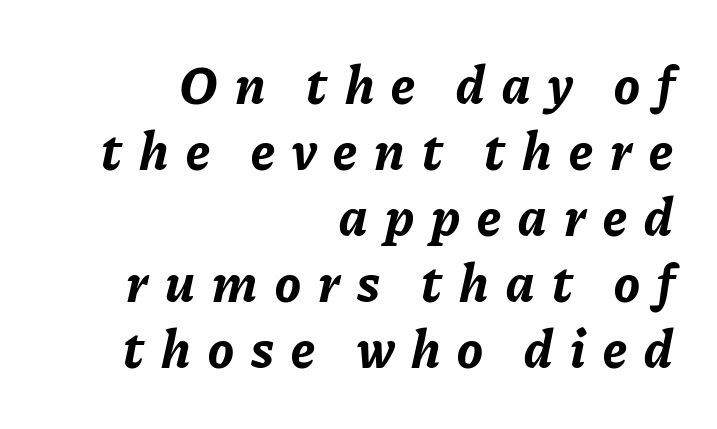
{"italic": "yes", "lean": "right", "slant_degrees": 11, "bold": "yes", "weight": "bold", "width": "normal", "stroke_contrast": "low", "x_height": "medium", "monospaced": "no", "underline": "no", "align": "right", "line_spacing_ratio": 1.22, "letter_spacing": "wide", "letter_spacing_em": 0.32, "glyph_px": 54}
